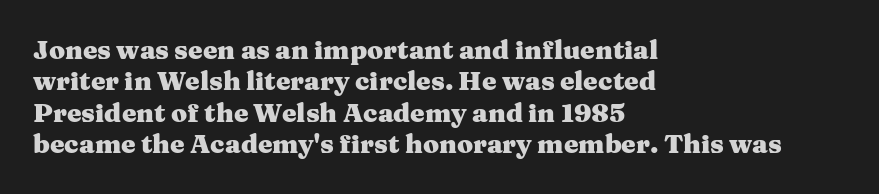
Posture: straight, roman, zero tilt. A student would call this left alignment; a typographer would say flush left, rag right. Rule under the text: the space is simply empty. Between one letter and the next there's only the usual sliver of space. Plenty of ink on the page — the face is bold.
